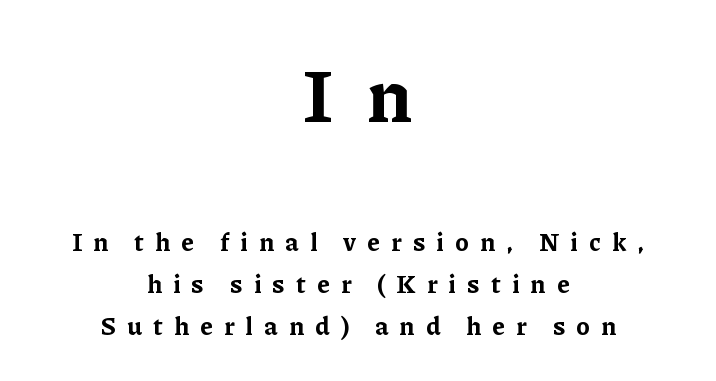
The image shows 75 px bold serif type, upright; set centered, normal line spacing (1.67x), unusually wide letter spacing (+0.44 em), not underlined; the first (top) block is 3.0x larger; low stroke contrast and a medium x-height.
